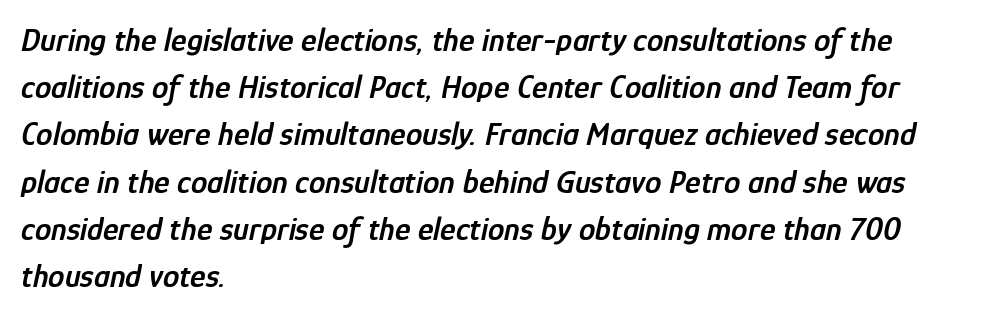
The image shows 33 px semibold, condensed type, italic (leaning right); set left-aligned, normal line spacing (1.43x), normal letter spacing, not underlined; low stroke contrast and a medium x-height.
